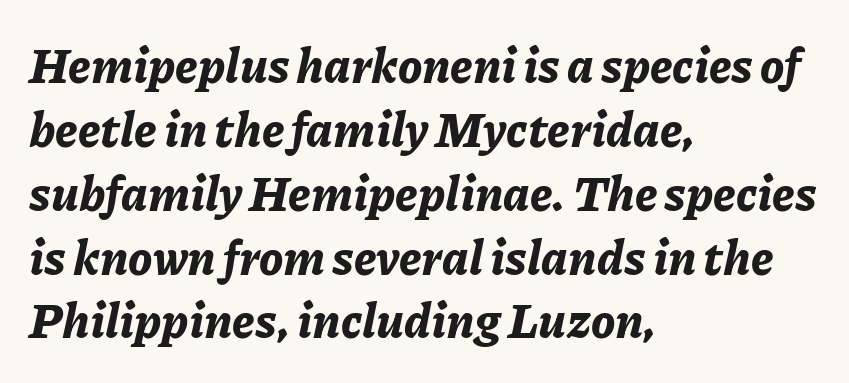
{"italic": "yes", "lean": "right", "slant_degrees": 11, "bold": "yes", "weight": "bold", "width": "normal", "stroke_contrast": "low", "x_height": "medium", "monospaced": "no", "underline": "no", "align": "left", "line_spacing": "normal", "line_spacing_ratio": 1.33, "letter_spacing": "normal", "letter_spacing_em": 0.0, "glyph_px": 48}
